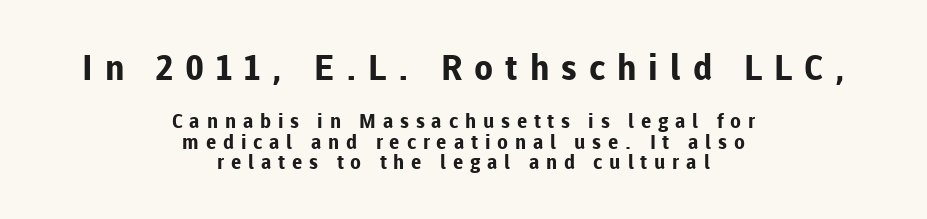
Q: Is the text bold? A: Yes.
Q: Is the text italic (slanted)? A: No, it is upright.
Q: Is the typeface a serif or a sans-serif typeface? A: Sans-serif.
Q: Is the text underlined? A: No.
Q: How is the paragraph aligned? A: Centered.
Q: Is the spacing between letters normal or unusually wide? A: Unusually wide.
Q: Is the spacing between lines tight, normal or loose? A: Tight.
Q: Which block of text is set in a larger size, the first (top) or the second (bottom)? A: The first (top) one.
Q: Width (condensed, normal, or wide)? A: Normal.
Q: Stroke contrast? A: Low.
Q: x-height? A: Medium.
Q: Monospaced? A: No.
